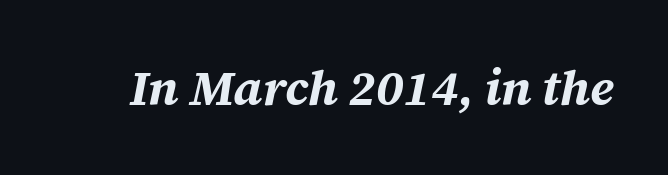
Caption: bold face, heavy strokes. Would a proofreader flag this as italicized? Yes. Think of a printed novel: that variable character pitch is what you see here. Here the glyphs are tracked normally, forming tight word shapes. Honestly, there is no underline to notice here at all.
